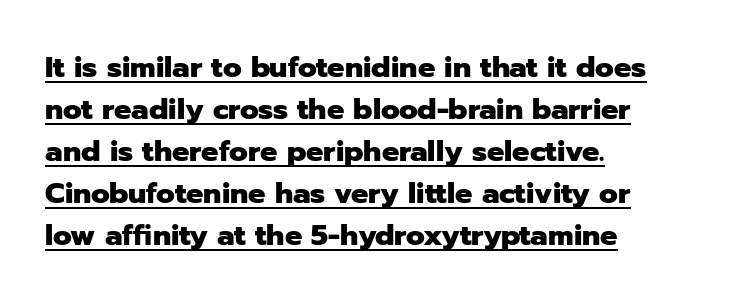
The image shows 29 px heavy sans-serif type, upright; set left-aligned, normal line spacing (1.45x), normal letter spacing, underlined; low stroke contrast and a medium x-height.
